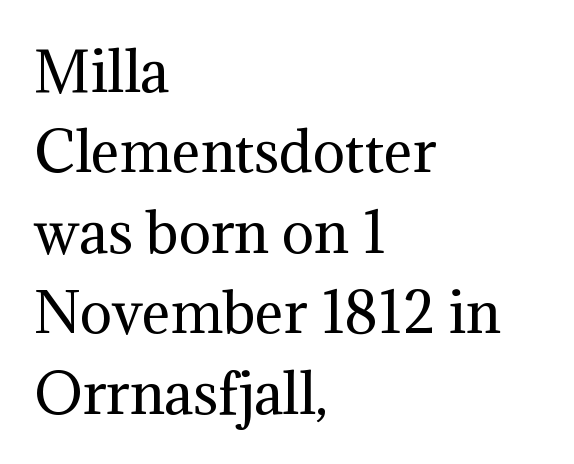
Is the letter spacing exaggerated? No — it looks like the ordinary default. The typesetting does not lean heavy: it is not bold. Which margin do the lines hug? The left one — the right edge is uneven. Stroke terminals: seriffed.
